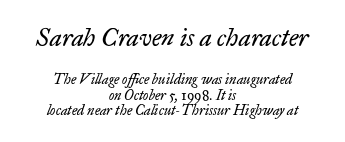
The line texture is even and compact thanks to regular tracking. Vertical stems look standard width or narrower in stroke. The passage shown is not underscored anywhere. How would I describe the line gaps? Narrow and economical. The face used here appears at its bigger size in the upper chunk. The specimen reads as italic at a glance.
